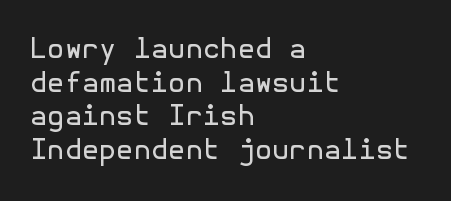
No word sits above an underline. The text block is weighted toward the left margin, trailing off unevenly rightward. Nothing unusual about the tracking: characters are spaced as the font intends. The letterforms sit at book weight or below.
